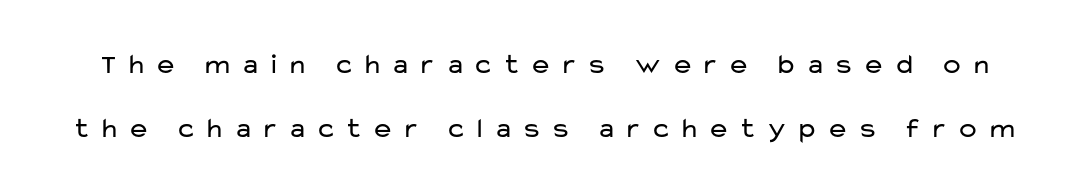
The image shows 28 px regular-weight, wide sans-serif type, upright; set loose line spacing (2.3x), unusually wide letter spacing (+0.28 em), not underlined; low stroke contrast and a medium x-height.
